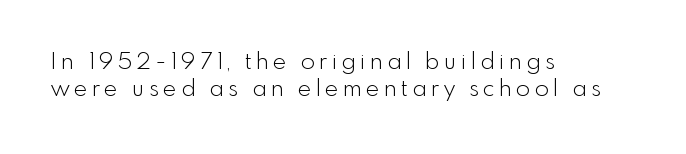
{"italic": "no", "bold": "no", "underline": "no", "align": "left", "line_spacing_ratio": 1.19, "glyph_px": 23}
